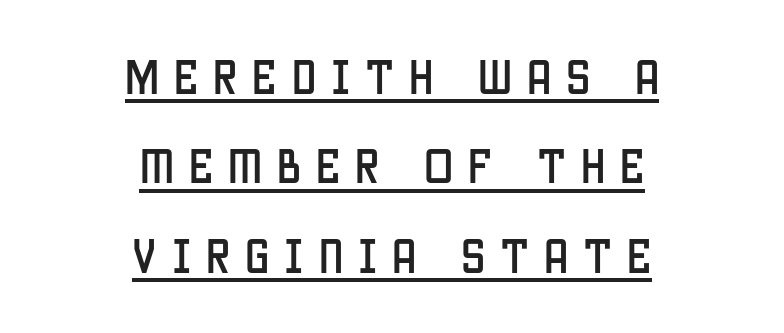
The image shows 39 px condensed sans-serif type, upright; set centered, loose line spacing (2.29x), unusually wide letter spacing (+0.38 em), underlined; low stroke contrast and a large x-height.
